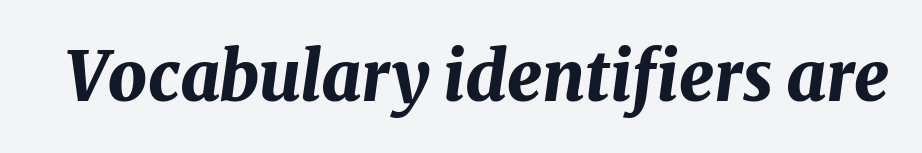
Q: Is the text bold? A: Yes.
Q: Is the text italic (slanted)? A: Yes, it leans right by about 8 degrees.
Q: Is the text underlined? A: No.
Q: Is the spacing between letters normal or unusually wide? A: Normal.
Q: Width (condensed, normal, or wide)? A: Normal.
Q: Stroke contrast? A: Medium.
Q: x-height? A: Medium.
Q: Monospaced? A: No.
